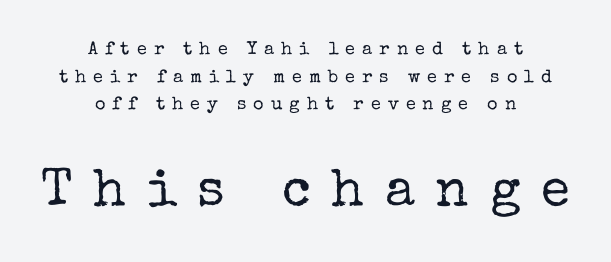
Look at the tracking — it's clearly loosened, letters drifting apart. Block two is the big one; block one sits smaller above it. Do the characters align in a grid? No, the font is proportional. Observe the serifs anchoring each vertical stroke in this sample. Line spacing here is normal.
